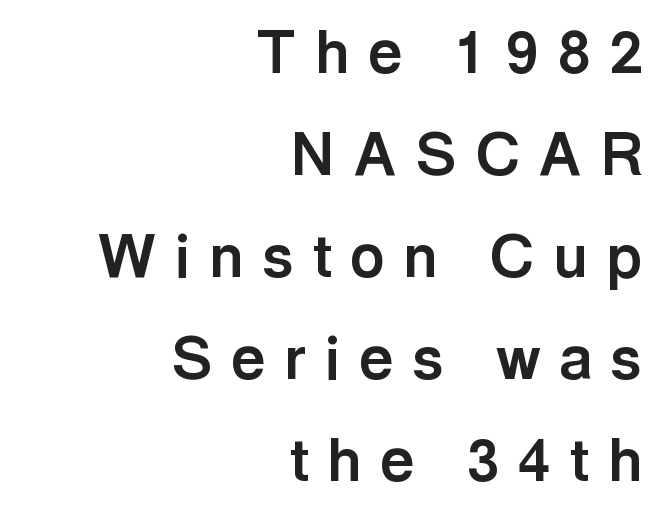
{"serif": "no", "italic": "no", "bold": "yes", "weight": "bold", "width": "normal", "x_height": "medium", "monospaced": "no", "underline": "no", "align": "right", "line_spacing_ratio": 1.73, "letter_spacing": "wide", "letter_spacing_em": 0.32, "glyph_px": 59}
